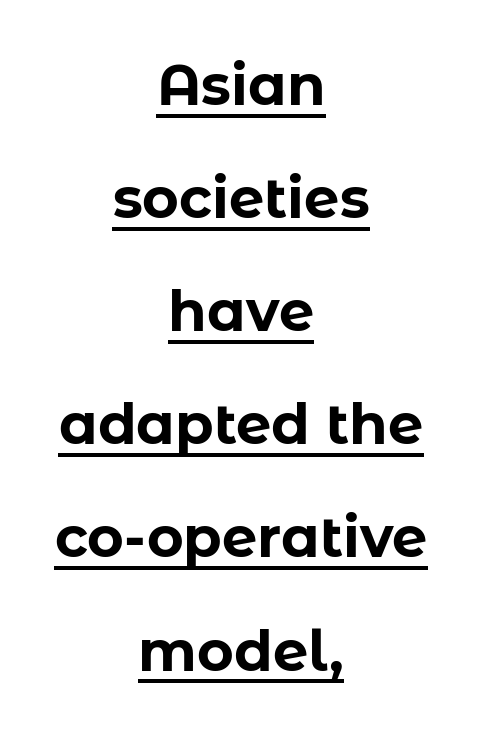
Compared with undecorated copy, this sample adds a rule below the words. The rendering keeps characters at their native spacing. Typeset on center — no edge is straight. Varying glyph widths throughout — classic text-font behaviour. Grotesque or geometric, the face here clearly has no serifs. Its strokes are broad and dark, the hallmark of bold type.
